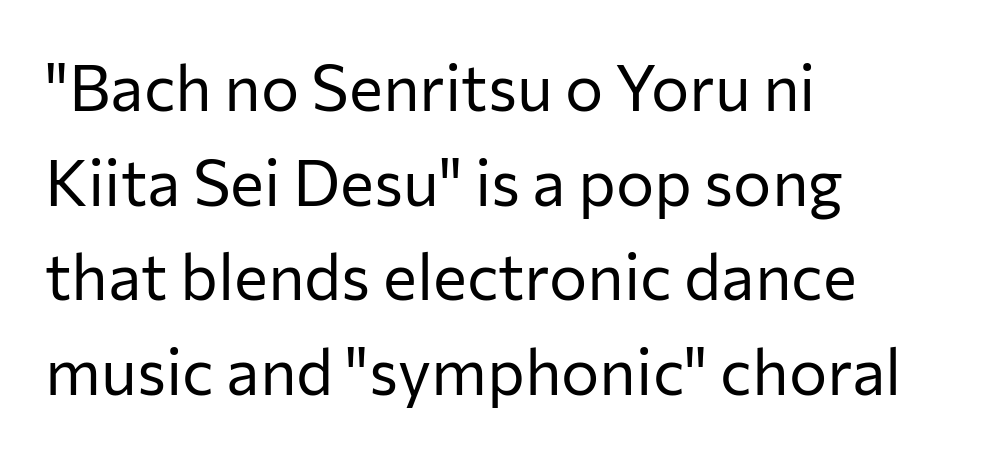
{"serif": "no", "italic": "no", "bold": "no", "weight": "regular", "width": "normal", "stroke_contrast": "low", "x_height": "medium", "monospaced": "no", "underline": "no", "align": "left", "line_spacing": "normal", "line_spacing_ratio": 1.48, "letter_spacing": "normal", "letter_spacing_em": 0.0, "glyph_px": 64}
